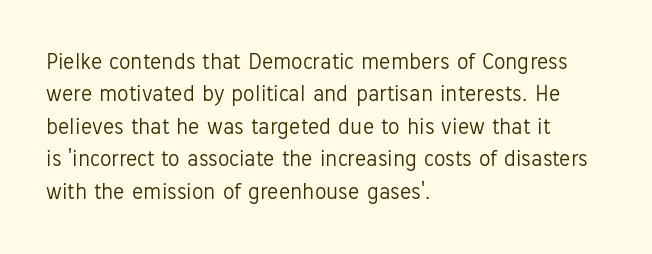
Q: Is the text bold? A: No.
Q: Is the text italic (slanted)? A: No, it is upright.
Q: Is the text underlined? A: No.
Q: How is the paragraph aligned? A: Left-aligned.
Q: Is the spacing between letters normal or unusually wide? A: Normal.
Q: Is the spacing between lines tight, normal or loose? A: Normal.
